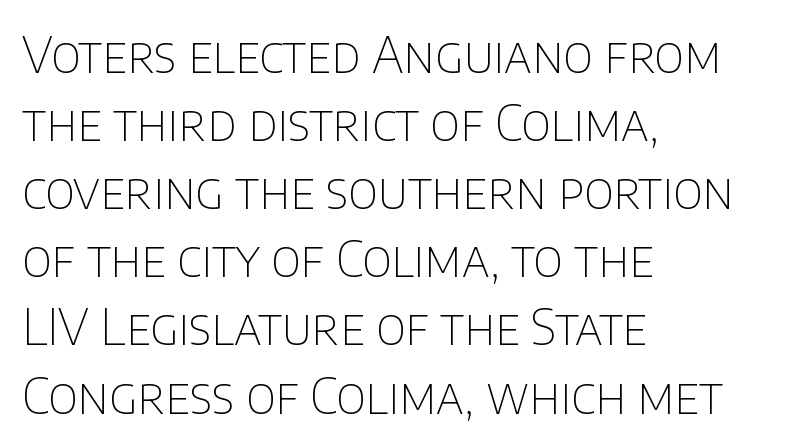
The image shows 49 px thin sans-serif type, upright; set left-aligned, normal line spacing (1.39x), normal letter spacing, not underlined; low stroke contrast and a large x-height.
